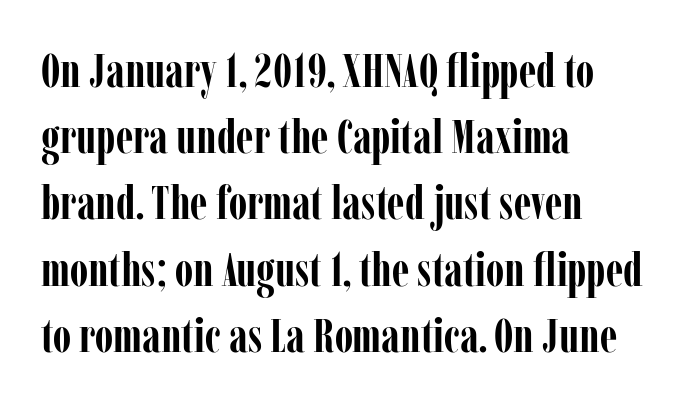
The image shows 48 px semibold, condensed serif type, upright; set left-aligned, normal line spacing (1.38x), normal letter spacing, not underlined; low stroke contrast and a medium x-height.
